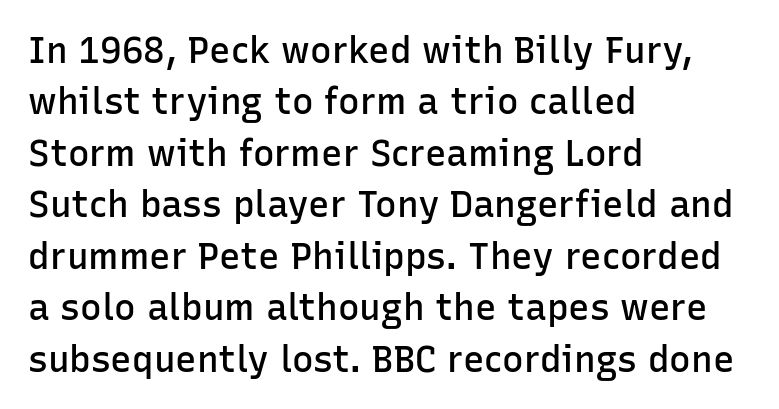
Q: Is the text bold? A: Semi-bold.
Q: Is the text italic (slanted)? A: No, it is upright.
Q: Is the typeface a serif or a sans-serif typeface? A: Sans-serif.
Q: Is the text underlined? A: No.
Q: How is the paragraph aligned? A: Left-aligned.
Q: Is the spacing between letters normal or unusually wide? A: Normal.
Q: Is the spacing between lines tight, normal or loose? A: Normal.
Q: Width (condensed, normal, or wide)? A: Normal.
Q: Stroke contrast? A: Low.
Q: x-height? A: Medium.
Q: Monospaced? A: No.
